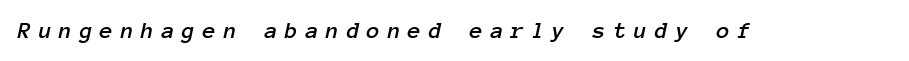
These lines were composed using italics. Honestly, the letter spacing is so wide it's the main thing you notice. The zone under the glyphs is completely vacant.
